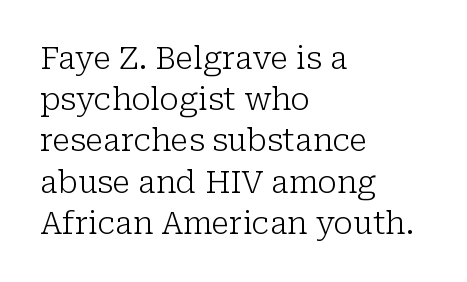
{"serif": "yes", "italic": "no", "bold": "no", "weight": "light", "width": "normal", "stroke_contrast": "low", "x_height": "medium", "monospaced": "no", "underline": "no", "align": "left", "line_spacing": "normal", "line_spacing_ratio": 1.33, "letter_spacing": "normal", "letter_spacing_em": 0.0, "glyph_px": 31}
